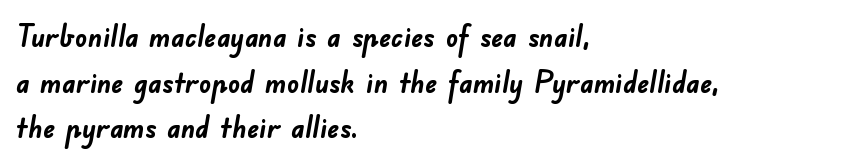
The image shows 30 px semibold sans-serif type; set left-aligned, normal line spacing (1.52x), normal letter spacing, not underlined; low stroke contrast and a small x-height.
